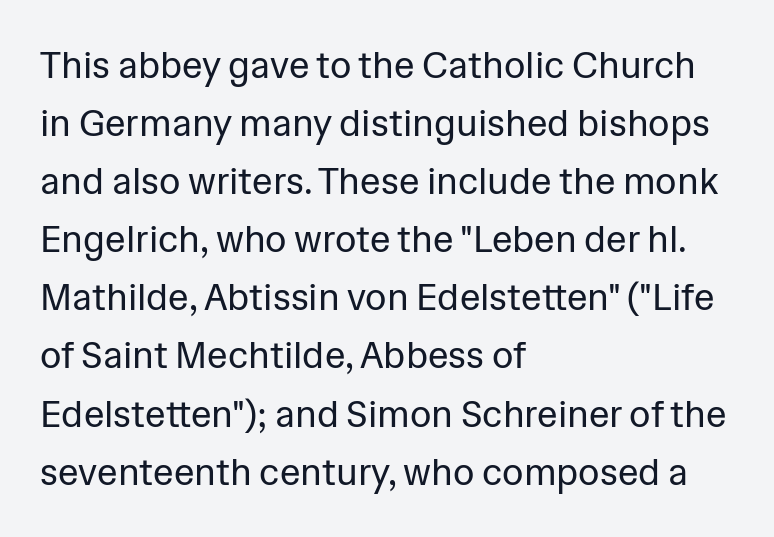
Default kerning and tracking; the words read as compact shapes. The passage shown is not bold in any degree. Is this a fixed-width face? No — the glyphs have proportional, varying widths. The baseline area is clear. A roman cut, with each character standing at attention. The space between consecutive lines is moderate.
